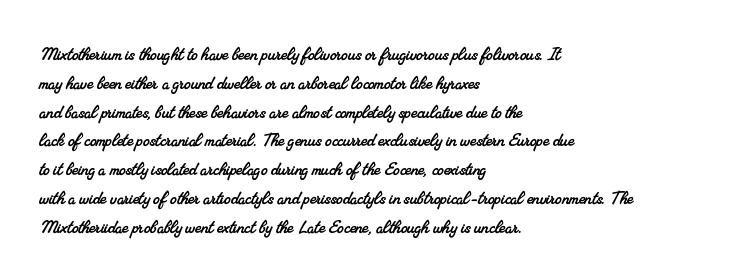
The area under the type is left untouched. In CSS terms this would be text-align: left. The lines sit at an ordinary, default distance from one another. The rendering keeps characters at their native spacing.
